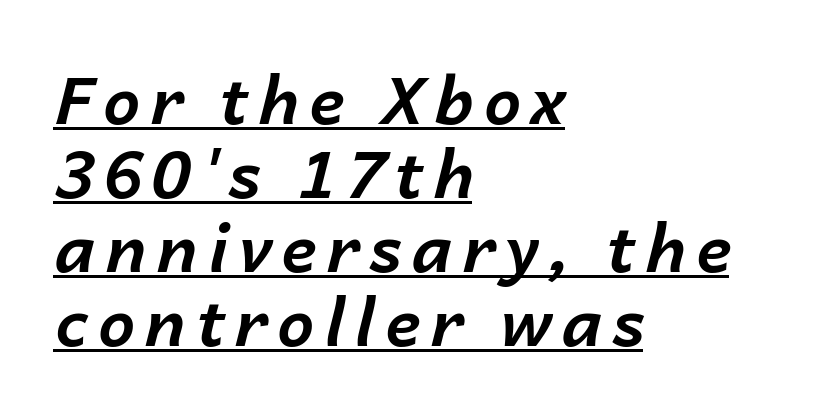
{"italic": "yes", "lean": "right", "slant_degrees": 14, "bold": "yes", "weight": "bold", "width": "normal", "stroke_contrast": "low", "x_height": "medium", "monospaced": "no", "underline": "yes", "align": "left", "line_spacing": "tight", "line_spacing_ratio": 1.12, "glyph_px": 66}
